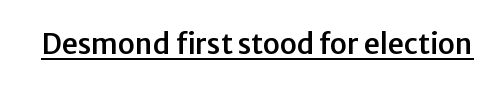
Q: Is the text italic (slanted)? A: No, it is upright.
Q: Is the typeface a serif or a sans-serif typeface? A: Sans-serif.
Q: Is the text underlined? A: Yes.
Q: Is the spacing between letters normal or unusually wide? A: Normal.
Q: Width (condensed, normal, or wide)? A: Normal.
Q: Stroke contrast? A: Low.
Q: x-height? A: Medium.
Q: Monospaced? A: No.
